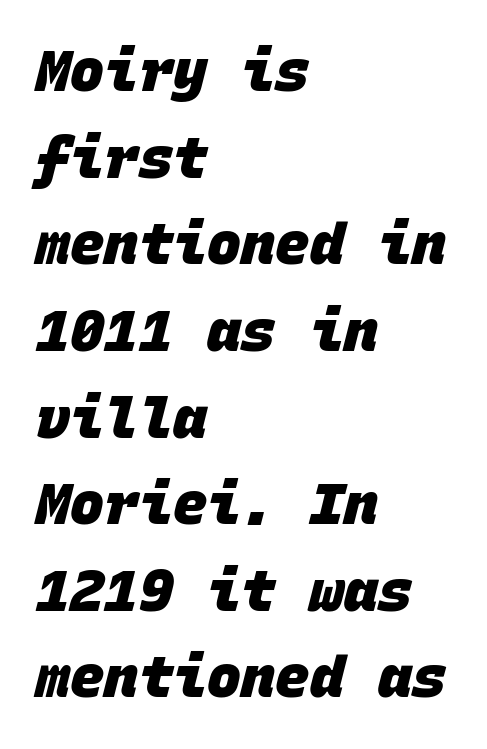
The letters sit at their default tracking, neither squeezed nor spread. Is this a fixed-width face? Yes — each glyph sits in an identical cell. Descender tails drop into unmarked territory. As a designer I'd log this as weight 700, bold. Summary of vertical rhythm: regular, with standard interline spacing.
